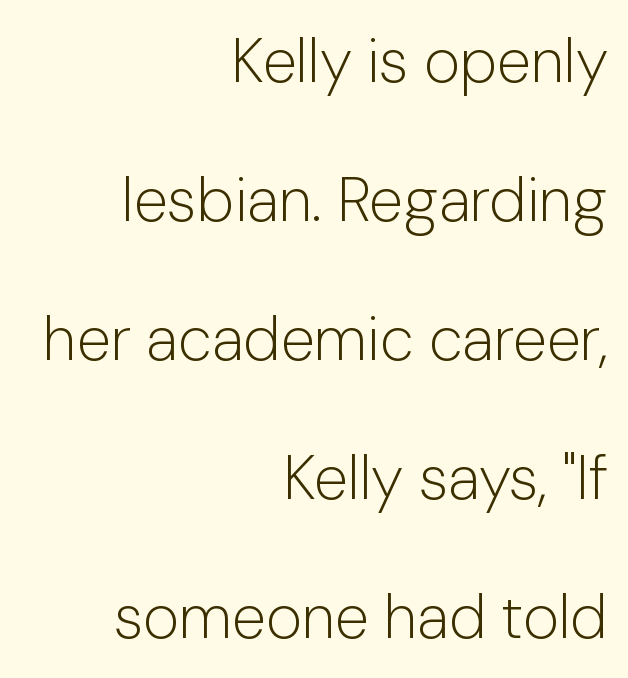
Nobody touched the tracking dial on this one. The font sits on the lighter half of the weight spectrum, regular included. Vertically, the passage feels expansive, rows floating well apart. Varying glyph widths throughout — classic text-font behaviour.
